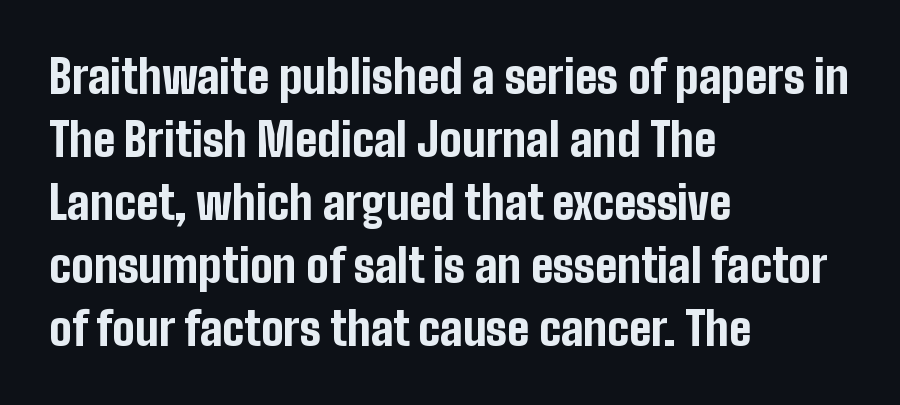
{"serif": "no", "italic": "no", "bold": "yes", "weight": "bold", "width": "condensed", "stroke_contrast": "low", "x_height": "medium", "monospaced": "no", "underline": "no", "align": "left", "line_spacing": "normal", "line_spacing_ratio": 1.4, "letter_spacing": "normal", "letter_spacing_em": 0.0, "glyph_px": 45}
